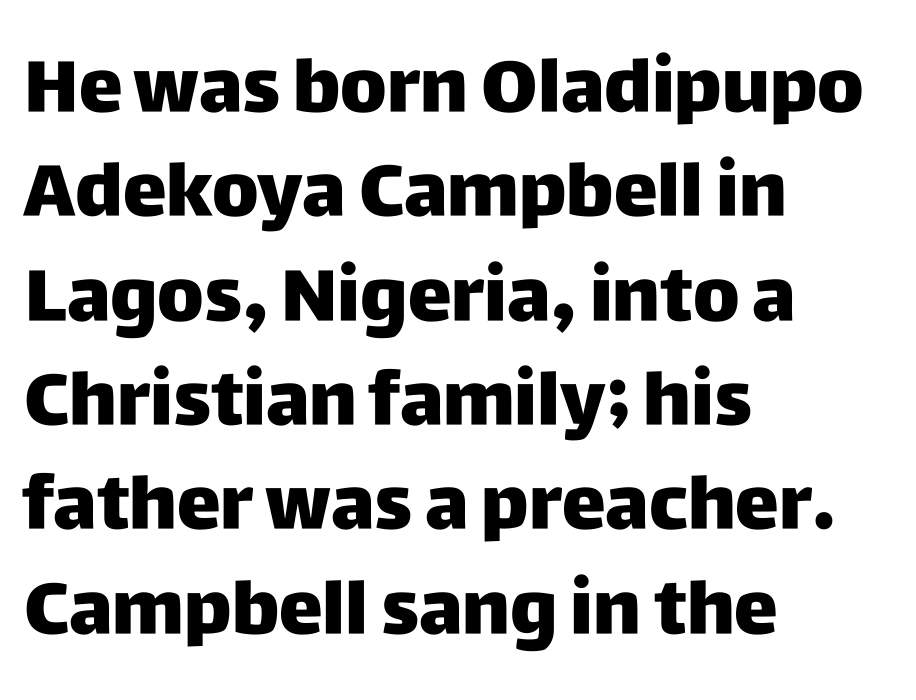
The specimen omits any rule beneath the text block's lines. These lines sit exactly where default settings would place them. Here the glyphs are tracked normally, forming tight word shapes. Posture: straight, roman, zero tilt.
